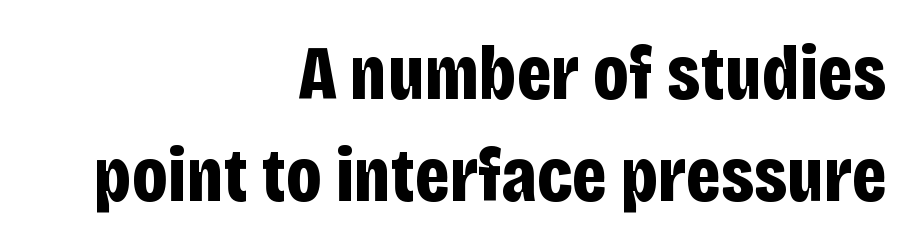
Is this a fixed-width face? No — the glyphs have proportional, varying widths. The designer went with a sans here, leaving each stem footless. The letters stand straight up with perfectly vertical stems. Inter-character spacing is left at the font's built-in metrics. Quick note: underline off. Strong, thick strokes mark this as bold type.
